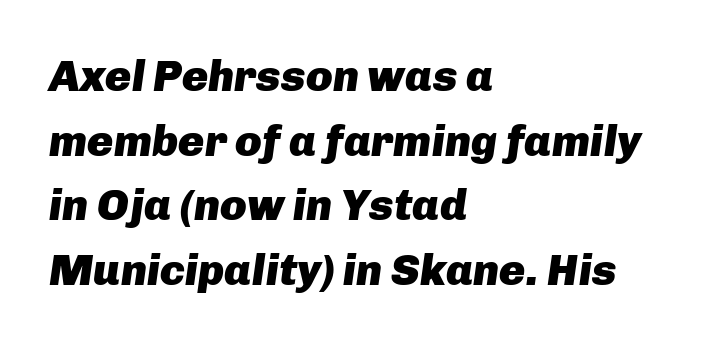
Q: Is the text bold? A: Yes.
Q: Is the text italic (slanted)? A: Yes, it leans right by about 8 degrees.
Q: Is the text underlined? A: No.
Q: How is the paragraph aligned? A: Left-aligned.
Q: Is the spacing between letters normal or unusually wide? A: Normal.
Q: Is the spacing between lines tight, normal or loose? A: Normal.
Q: Width (condensed, normal, or wide)? A: Normal.
Q: Stroke contrast? A: Low.
Q: x-height? A: Medium.
Q: Monospaced? A: No.
